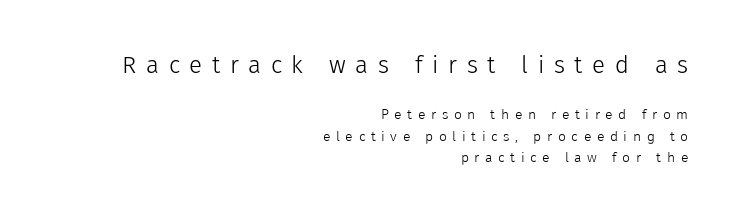
The image shows 24 px text type, upright; set right-aligned, normal line spacing (1.51x), unusually wide letter spacing (+0.4 em), not underlined; the first (top) block is 1.71x larger.
